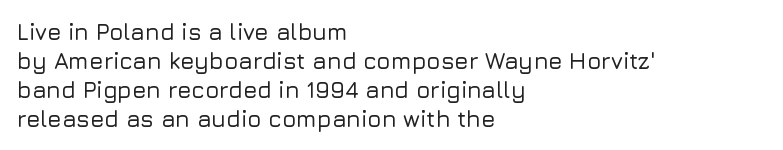
Q: Is the text italic (slanted)? A: No, it is upright.
Q: Is the text underlined? A: No.
Q: How is the paragraph aligned? A: Left-aligned.
Q: Is the spacing between letters normal or unusually wide? A: Normal.
Q: Is the spacing between lines tight, normal or loose? A: Normal.
